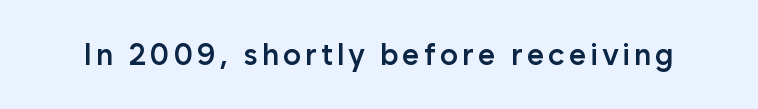
Q: Is the text bold? A: Semi-bold.
Q: Is the text italic (slanted)? A: No, it is upright.
Q: Is the typeface a serif or a sans-serif typeface? A: Sans-serif.
Q: Is the text underlined? A: No.
Q: Width (condensed, normal, or wide)? A: Normal.
Q: Stroke contrast? A: Low.
Q: x-height? A: Medium.
Q: Monospaced? A: No.
